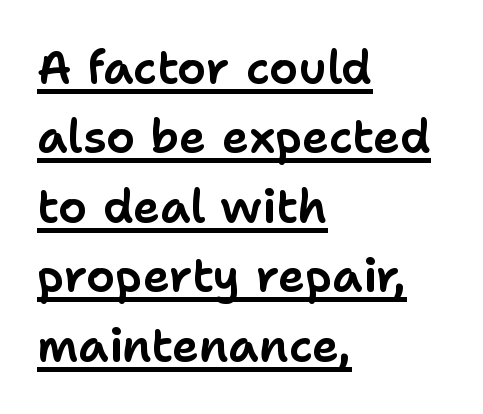
The image shows 46 px sans-serif type, upright; set left-aligned, normal line spacing (1.51x), normal letter spacing, underlined; low stroke contrast and a medium x-height.
